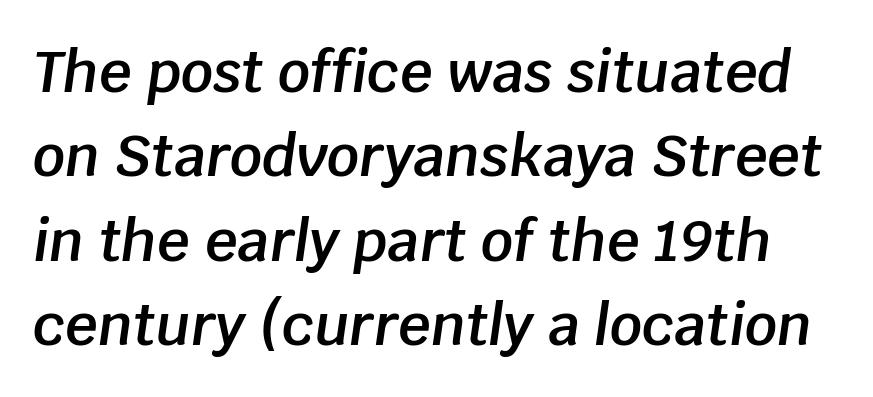
The image shows 57 px semibold type, italic (leaning right); set normal line spacing (1.48x), normal letter spacing, not underlined; low stroke contrast and a large x-height.
